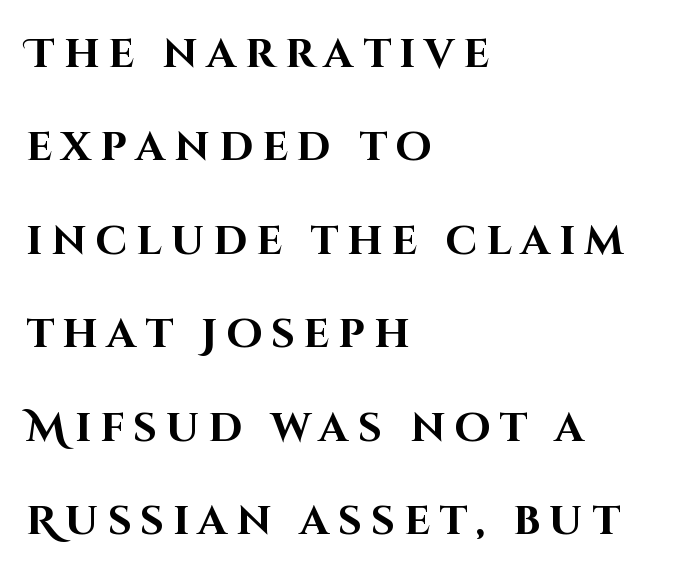
Q: Is the text bold? A: Yes.
Q: Is the text italic (slanted)? A: No, it is upright.
Q: Is the typeface a serif or a sans-serif typeface? A: Sans-serif.
Q: Is the text underlined? A: No.
Q: How is the paragraph aligned? A: Left-aligned.
Q: Is the spacing between letters normal or unusually wide? A: Unusually wide.
Q: Is the spacing between lines tight, normal or loose? A: Loose.
Q: Width (condensed, normal, or wide)? A: Normal.
Q: Stroke contrast? A: High.
Q: x-height? A: Large.
Q: Monospaced? A: No.
